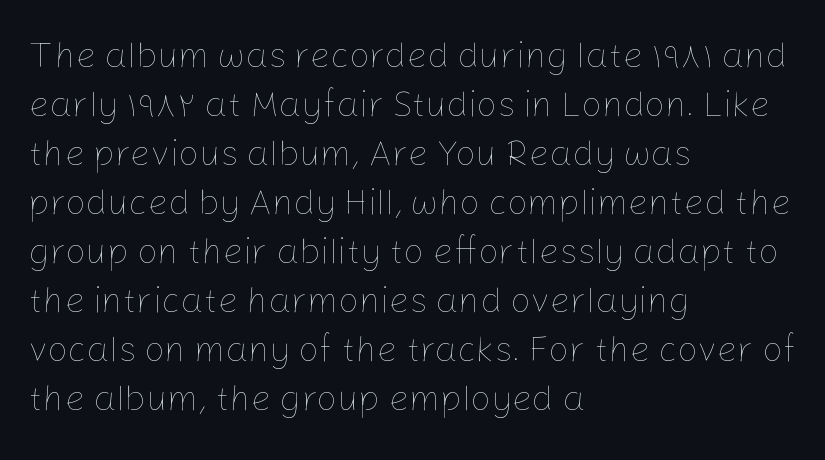
The paragraph shown leans on its left margin. Looks like regular typesetting: each glyph gets only the width it needs. Beneath every word, the page is bare. A quiet, ordinary-to-light weight characterises the typeface. The typography opts for an upright posture over an oblique one.
